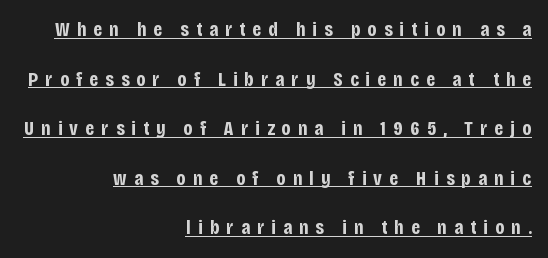
One glance says open: line gaps are wider than usual. This rendering features underlined lettering. Tall strokes in this sample are plumb rather than angled. Reading down the block, your eye finds every line finishing at a fixed right position. Every letter is thick-stroked: bold, no question.
